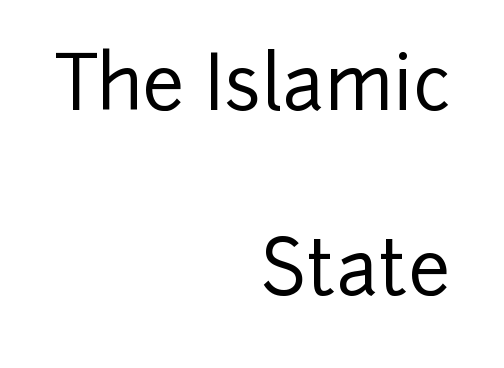
Q: Is the text italic (slanted)? A: No, it is upright.
Q: Is the typeface a serif or a sans-serif typeface? A: Sans-serif.
Q: Is the text underlined? A: No.
Q: How is the paragraph aligned? A: Right-aligned.
Q: Is the spacing between letters normal or unusually wide? A: Normal.
Q: Is the spacing between lines tight, normal or loose? A: Loose.
Q: Width (condensed, normal, or wide)? A: Normal.
Q: Stroke contrast? A: Low.
Q: x-height? A: Medium.
Q: Monospaced? A: No.
